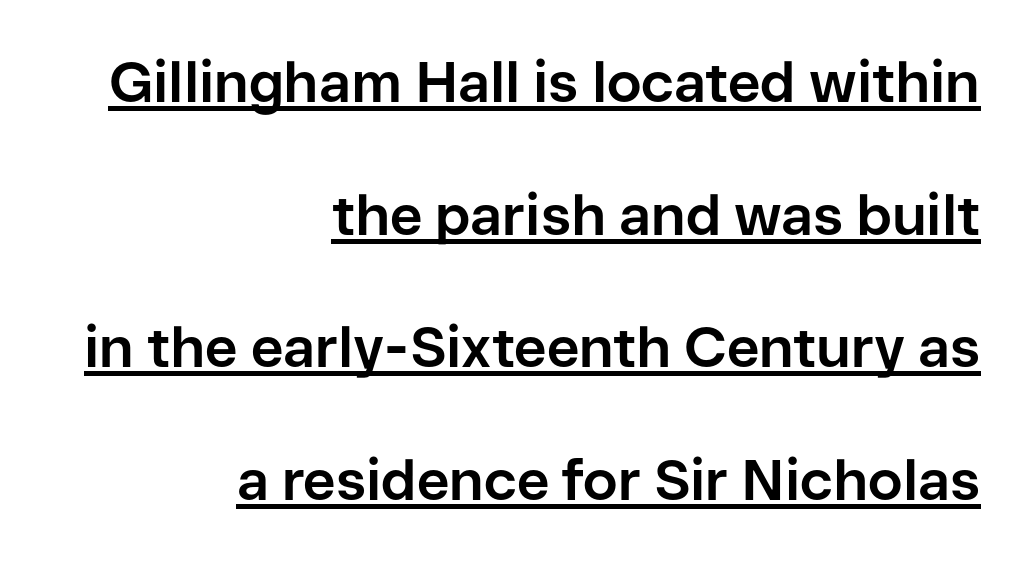
{"serif": "no", "italic": "no", "bold": "yes", "weight": "bold", "width": "normal", "stroke_contrast": "low", "x_height": "medium", "monospaced": "no", "underline": "yes", "align": "right", "line_spacing": "loose", "line_spacing_ratio": 2.37, "letter_spacing": "normal", "letter_spacing_em": 0.0, "glyph_px": 56}
